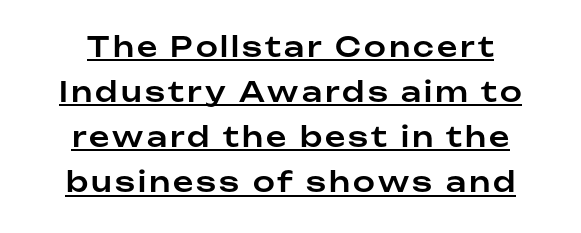
Q: Is the text italic (slanted)? A: No, it is upright.
Q: Is the typeface a serif or a sans-serif typeface? A: Sans-serif.
Q: Is the text underlined? A: Yes.
Q: Is the spacing between lines tight, normal or loose? A: Normal.
Q: Width (condensed, normal, or wide)? A: Normal.
Q: Stroke contrast? A: Low.
Q: x-height? A: Medium.
Q: Monospaced? A: No.
